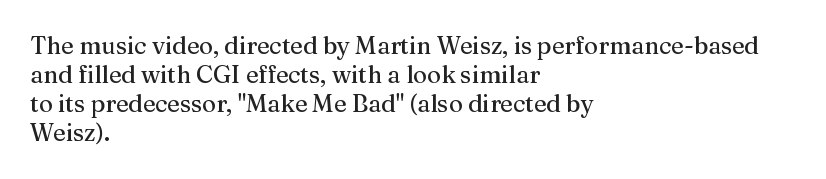
{"italic": "no", "underline": "no", "align": "left", "line_spacing_ratio": 1.21, "letter_spacing": "normal", "letter_spacing_em": 0.0, "glyph_px": 24}
